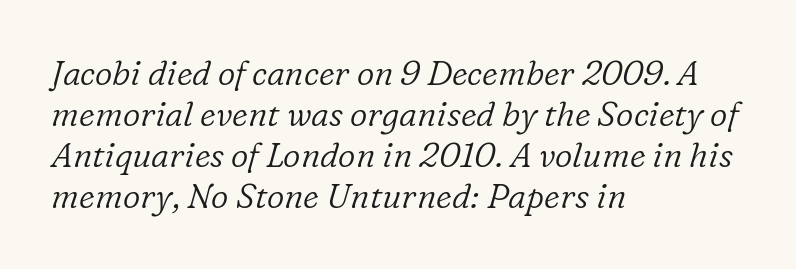
Q: Is the text bold? A: No.
Q: Is the text italic (slanted)? A: Yes, it leans right by about 16 degrees.
Q: Is the typeface a serif or a sans-serif typeface? A: Serif.
Q: Is the text underlined? A: No.
Q: How is the paragraph aligned? A: Left-aligned.
Q: Is the spacing between letters normal or unusually wide? A: Normal.
Q: Width (condensed, normal, or wide)? A: Normal.
Q: Stroke contrast? A: Low.
Q: x-height? A: Medium.
Q: Monospaced? A: No.
